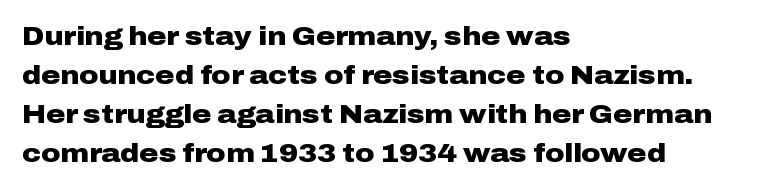
{"italic": "no", "bold": "yes", "underline": "no", "align": "left", "line_spacing": "normal", "line_spacing_ratio": 1.5, "letter_spacing": "normal", "letter_spacing_em": 0.0, "glyph_px": 26}
